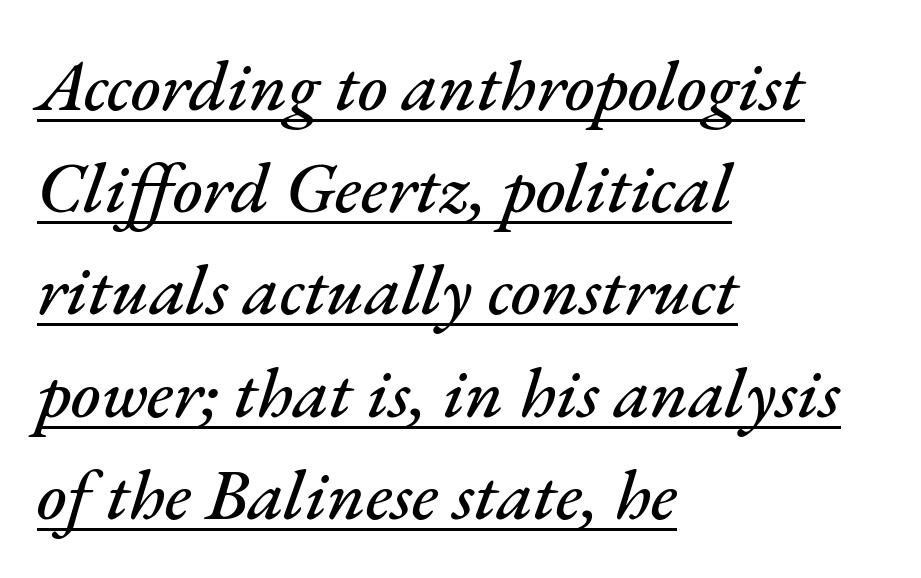
Q: Is the text italic (slanted)? A: Yes, it leans right by about 17 degrees.
Q: Is the text underlined? A: Yes.
Q: How is the paragraph aligned? A: Left-aligned.
Q: Is the spacing between letters normal or unusually wide? A: Normal.
Q: Is the spacing between lines tight, normal or loose? A: Normal.
Q: Width (condensed, normal, or wide)? A: Normal.
Q: Stroke contrast? A: Medium.
Q: x-height? A: Small.
Q: Monospaced? A: No.
